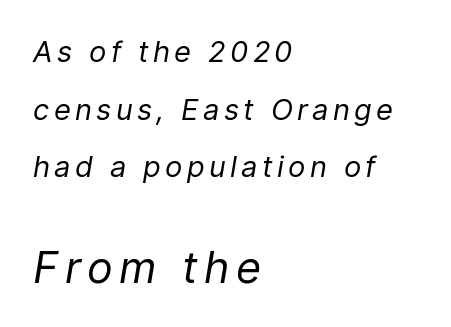
{"italic": "yes", "lean": "right", "slant_degrees": 9, "bold": "no", "weight": "regular", "width": "normal", "stroke_contrast": "low", "x_height": "medium", "monospaced": "no", "underline": "no", "align": "left", "line_spacing": "loose", "line_spacing_ratio": 1.99, "larger_block": "second", "size_ratio": 1.48, "glyph_px": 43}
